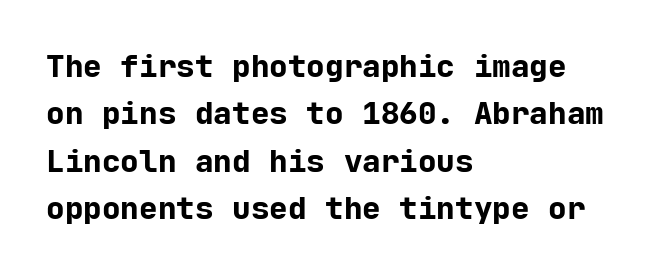
Underlining? Definitely not there. The letters march in equal steps, a hallmark of fixed-pitch type. Evenly set lines give the paragraph a standard silhouette. It's the straight-up-and-down kind of type. The typesetting leans heavy: a genuine bold.
